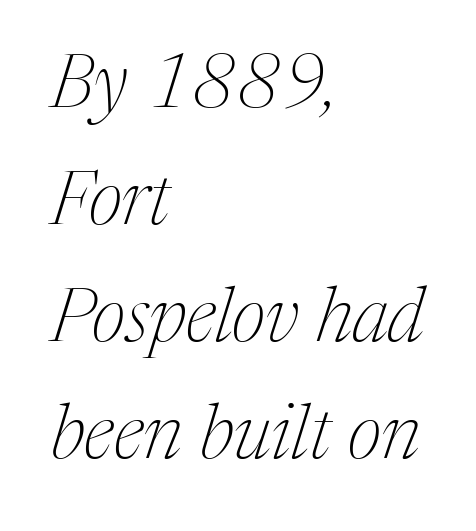
{"serif": "yes", "italic": "yes", "lean": "right", "slant_degrees": 17, "bold": "no", "weight": "thin", "width": "normal", "stroke_contrast": "medium", "x_height": "medium", "monospaced": "no", "underline": "no", "align": "left", "line_spacing": "normal", "line_spacing_ratio": 1.54, "letter_spacing": "normal", "letter_spacing_em": 0.0, "glyph_px": 76}
